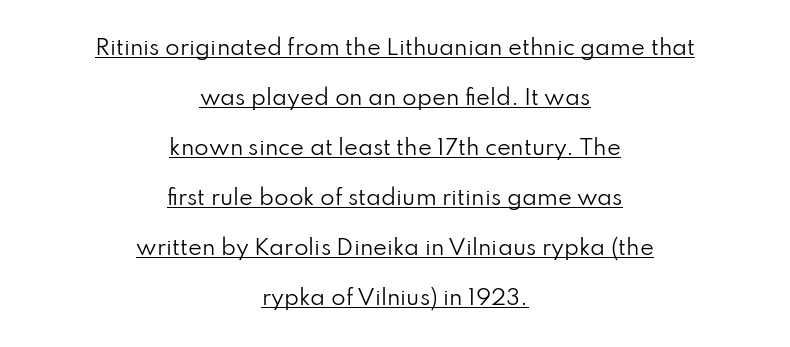
{"italic": "no", "bold": "no", "underline": "yes", "align": "center", "line_spacing": "loose", "line_spacing_ratio": 2.38, "letter_spacing": "normal", "letter_spacing_em": 0.0, "glyph_px": 21}
